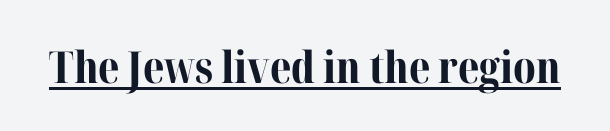
The image shows 44 px bold serif type, upright; set normal letter spacing, underlined; medium stroke contrast and a medium x-height.
